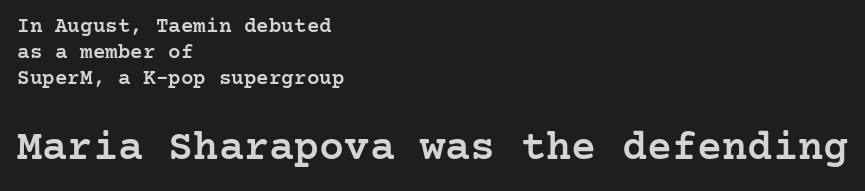
Q: Is the text bold? A: Semi-bold.
Q: Is the text italic (slanted)? A: No, it is upright.
Q: Is the typeface a serif or a sans-serif typeface? A: Serif.
Q: Is the text underlined? A: No.
Q: How is the paragraph aligned? A: Left-aligned.
Q: Is the spacing between letters normal or unusually wide? A: Normal.
Q: Is the spacing between lines tight, normal or loose? A: Normal.
Q: Which block of text is set in a larger size, the first (top) or the second (bottom)? A: The second (bottom) one.
Q: Width (condensed, normal, or wide)? A: Normal.
Q: Stroke contrast? A: Low.
Q: x-height? A: Medium.
